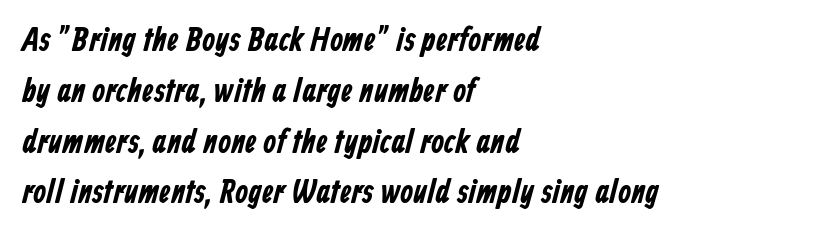
Q: Is the typeface a serif or a sans-serif typeface? A: Sans-serif.
Q: Is the text underlined? A: No.
Q: How is the paragraph aligned? A: Left-aligned.
Q: Is the spacing between letters normal or unusually wide? A: Normal.
Q: Is the spacing between lines tight, normal or loose? A: Normal.
Q: Width (condensed, normal, or wide)? A: Condensed.
Q: Stroke contrast? A: Low.
Q: x-height? A: Medium.
Q: Monospaced? A: No.
